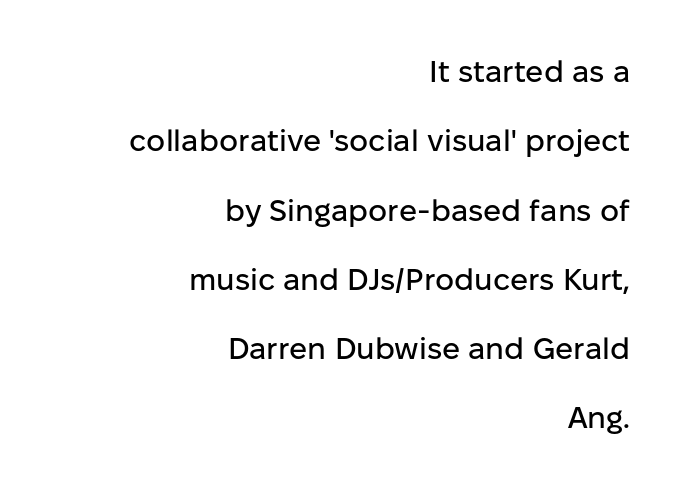
{"serif": "no", "italic": "no", "width": "normal", "stroke_contrast": "low", "x_height": "medium", "monospaced": "no", "underline": "no", "align": "right", "line_spacing": "loose", "line_spacing_ratio": 2.31, "letter_spacing": "normal", "letter_spacing_em": 0.0, "glyph_px": 30}
